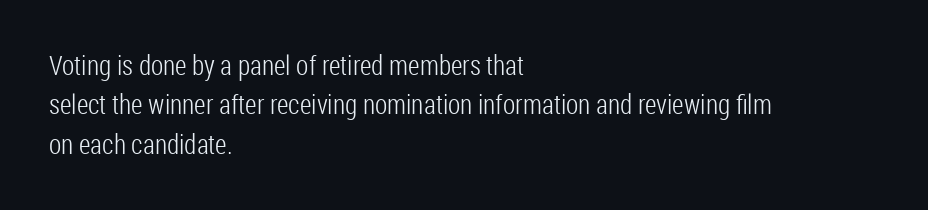
{"italic": "no", "bold": "no", "underline": "no", "align": "left", "line_spacing": "normal", "line_spacing_ratio": 1.46, "letter_spacing": "normal", "letter_spacing_em": 0.0, "glyph_px": 27}
